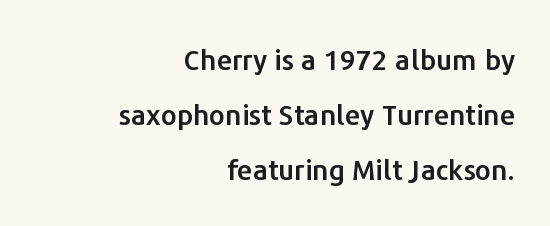
{"serif": "no", "italic": "no", "width": "normal", "stroke_contrast": "low", "x_height": "medium", "monospaced": "no", "underline": "no", "align": "right", "line_spacing": "loose", "line_spacing_ratio": 1.97, "letter_spacing": "normal", "letter_spacing_em": 0.0, "glyph_px": 28}
